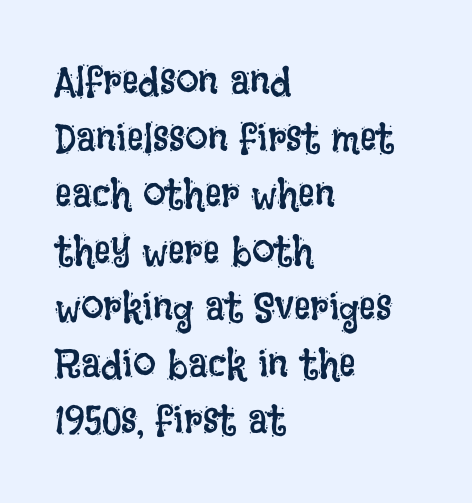
{"italic": "no", "bold": "no", "weight": "regular", "width": "condensed", "stroke_contrast": "low", "x_height": "large", "monospaced": "no", "underline": "no", "align": "left", "line_spacing": "normal", "line_spacing_ratio": 1.38, "letter_spacing": "normal", "letter_spacing_em": 0.0, "glyph_px": 41}
